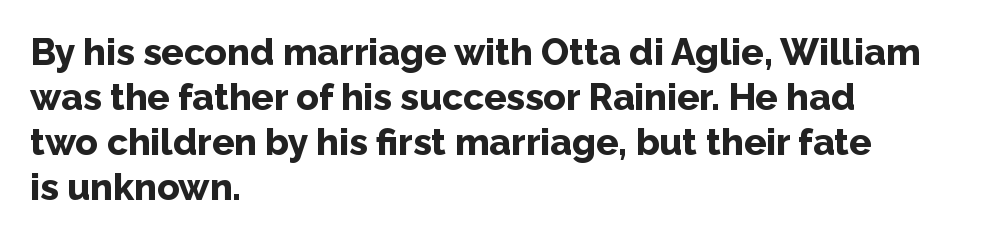
{"serif": "no", "italic": "no", "bold": "yes", "weight": "bold", "width": "normal", "stroke_contrast": "low", "x_height": "medium", "monospaced": "no", "underline": "no", "align": "left", "line_spacing_ratio": 1.22, "letter_spacing": "normal", "letter_spacing_em": 0.0, "glyph_px": 37}
